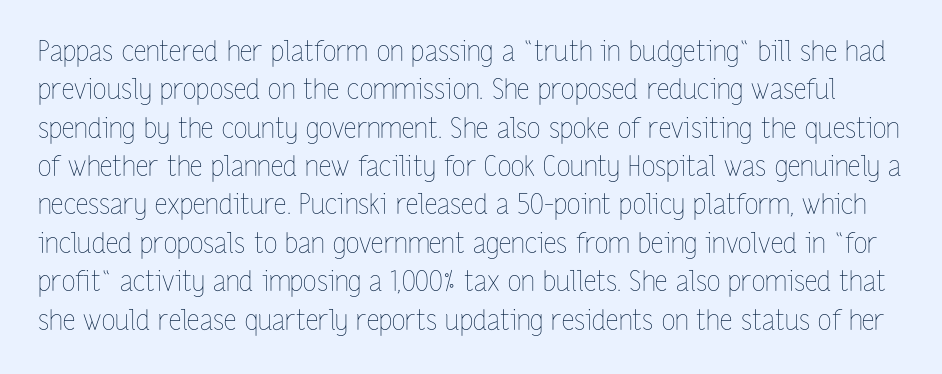
Q: Is the text bold? A: No.
Q: Is the text italic (slanted)? A: No, it is upright.
Q: Is the text underlined? A: No.
Q: Is the spacing between letters normal or unusually wide? A: Normal.
Q: Is the spacing between lines tight, normal or loose? A: Normal.
Q: Width (condensed, normal, or wide)? A: Condensed.
Q: Stroke contrast? A: Low.
Q: x-height? A: Medium.
Q: Monospaced? A: No.
